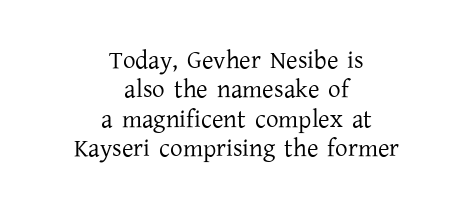
{"italic": "no", "bold": "no", "underline": "no", "align": "center", "line_spacing_ratio": 1.18, "letter_spacing": "normal", "letter_spacing_em": 0.0, "glyph_px": 25}
